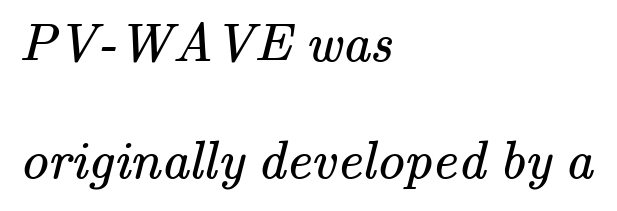
The passage shown is not underscored anywhere. Letters have the restrained weight of plain body copy at most. Regarding serifs, this sample has them. Between one letter and the next there's only the usual sliver of space. A student would call this left alignment; a typographer would say flush left, rag right.
